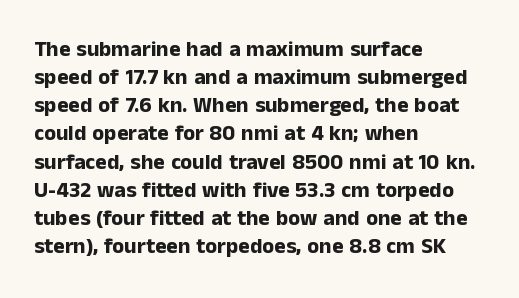
{"italic": "no", "bold": "yes", "underline": "no", "align": "left", "line_spacing": "normal", "line_spacing_ratio": 1.28, "letter_spacing": "normal", "letter_spacing_em": 0.0, "glyph_px": 22}
